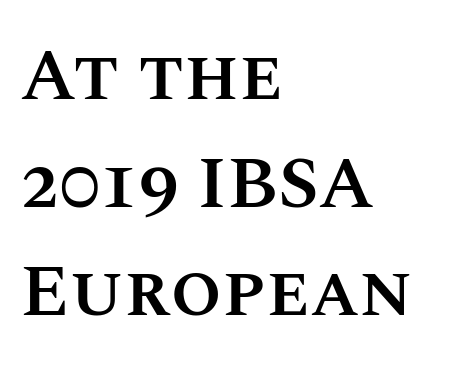
Posture: vertical. Tracking value appears to be zero — textbook default spacing. A bit beefed up — I'd call it semibold rather than bold. Is the block centered? No — it sits flush against the left margin. Words float on clear page, feet unadorned.
